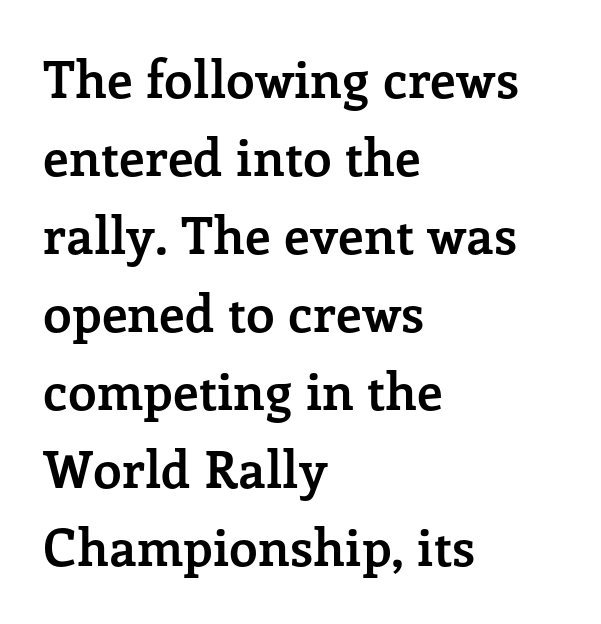
The image shows 51 px semibold serif type, upright; set left-aligned, normal line spacing (1.53x), normal letter spacing, not underlined; low stroke contrast and a medium x-height.
